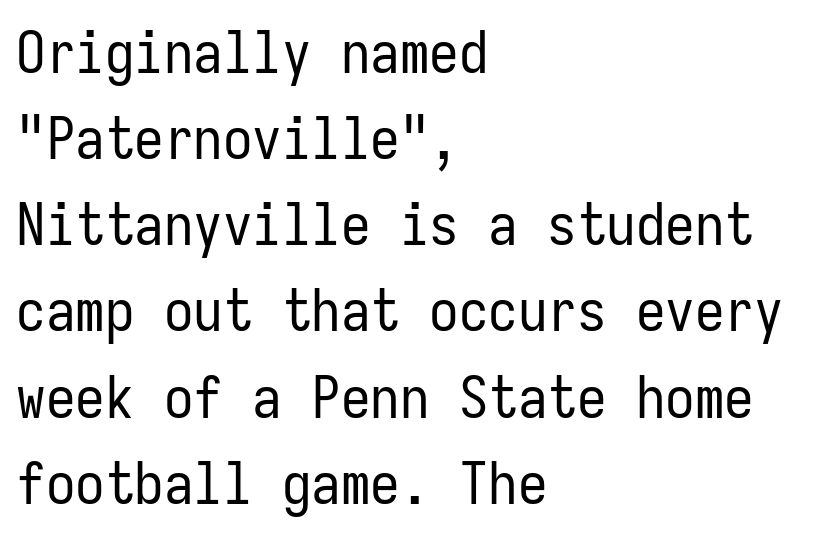
{"serif": "no", "italic": "no", "bold": "no", "weight": "regular", "width": "condensed", "stroke_contrast": "low", "x_height": "medium", "monospaced": "yes", "underline": "no", "align": "left", "line_spacing": "normal", "line_spacing_ratio": 1.46, "letter_spacing": "normal", "letter_spacing_em": 0.0, "glyph_px": 59}
